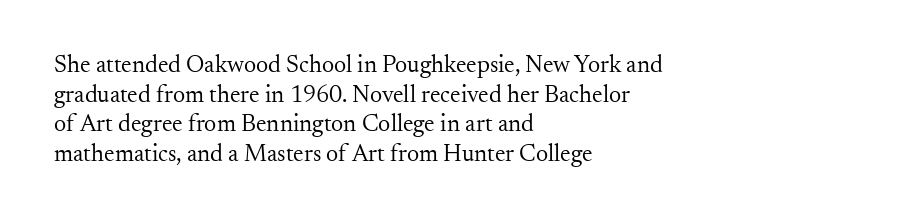
{"italic": "no", "bold": "no", "underline": "no", "align": "left", "line_spacing_ratio": 1.23, "letter_spacing": "normal", "letter_spacing_em": 0.0, "glyph_px": 24}
